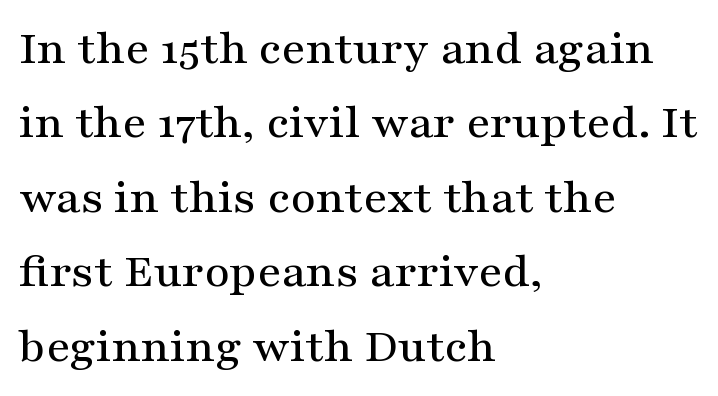
Q: Is the text italic (slanted)? A: No, it is upright.
Q: Is the typeface a serif or a sans-serif typeface? A: Serif.
Q: Is the text underlined? A: No.
Q: How is the paragraph aligned? A: Left-aligned.
Q: Is the spacing between letters normal or unusually wide? A: Normal.
Q: Is the spacing between lines tight, normal or loose? A: Normal.
Q: Width (condensed, normal, or wide)? A: Wide.
Q: Stroke contrast? A: Medium.
Q: x-height? A: Medium.
Q: Monospaced? A: No.
